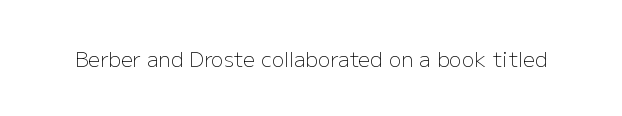
{"italic": "no", "bold": "no", "underline": "no", "letter_spacing": "normal", "letter_spacing_em": 0.0, "glyph_px": 21}
